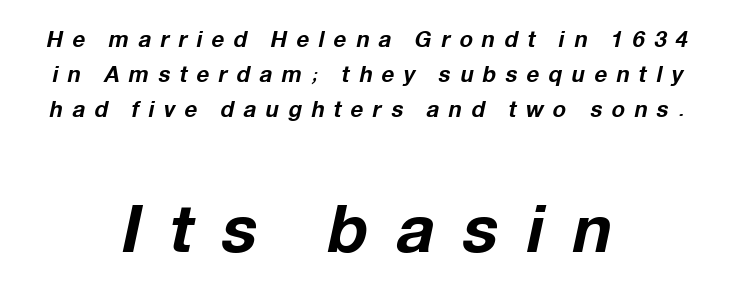
This is heavy type, rendered in bold. The lower block of text is set noticeably larger than the block above it. Nobody drew a line under any word here. Someone cranked the tracking dial way up on this one. One glance says typical: line gaps are just what's usual. Each letter keeps its own natural width here, so spacing adapts to shape.
